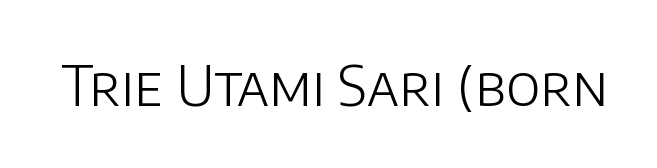
{"serif": "no", "italic": "no", "bold": "no", "weight": "light", "width": "normal", "stroke_contrast": "low", "x_height": "large", "monospaced": "no", "underline": "no", "letter_spacing": "normal", "letter_spacing_em": 0.0, "glyph_px": 55}
